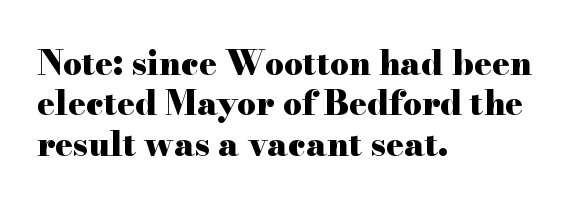
{"serif": "yes", "italic": "no", "bold": "yes", "weight": "heavy", "width": "wide", "stroke_contrast": "high", "x_height": "small", "monospaced": "no", "underline": "no", "align": "left", "line_spacing_ratio": 1.22, "letter_spacing": "normal", "letter_spacing_em": 0.0, "glyph_px": 33}
